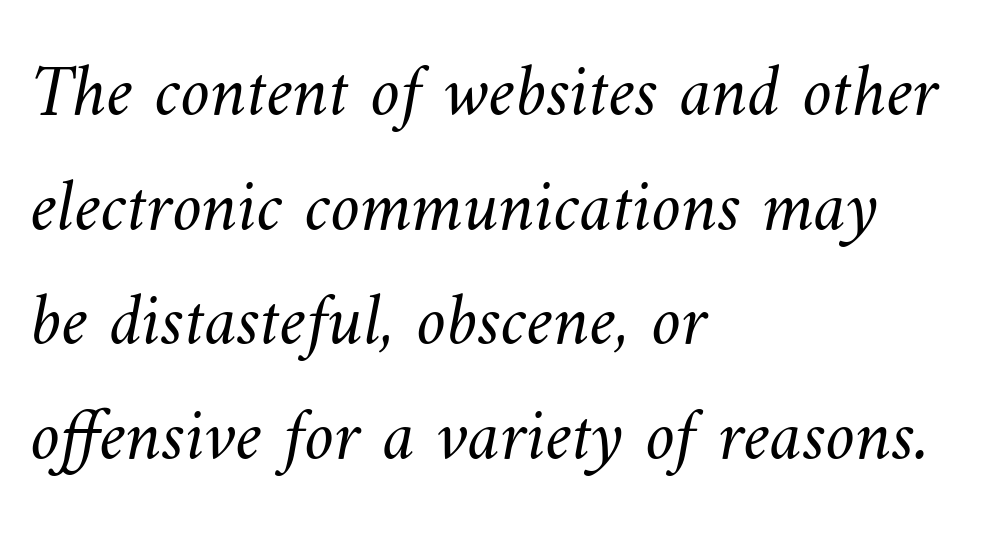
Q: Is the text bold? A: No.
Q: Is the text underlined? A: No.
Q: How is the paragraph aligned? A: Left-aligned.
Q: Is the spacing between letters normal or unusually wide? A: Normal.
Q: Is the spacing between lines tight, normal or loose? A: Normal.
Q: Width (condensed, normal, or wide)? A: Normal.
Q: Stroke contrast? A: Medium.
Q: x-height? A: Small.
Q: Monospaced? A: No.
